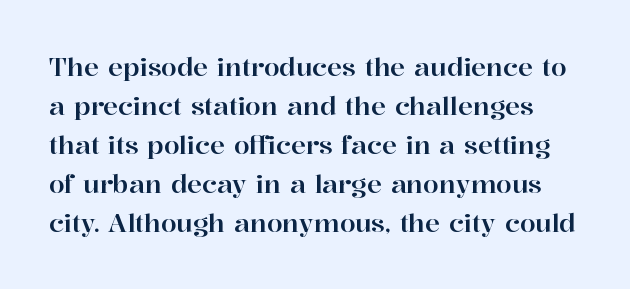
{"italic": "no", "underline": "no", "line_spacing": "normal", "line_spacing_ratio": 1.56, "letter_spacing": "normal", "letter_spacing_em": 0.0, "glyph_px": 25}
